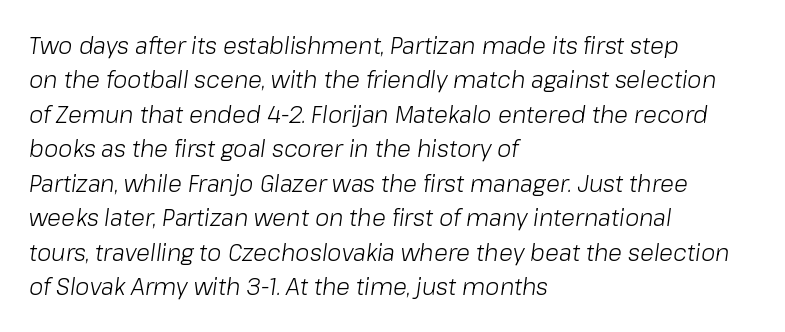
The image shows 23 px text type, italic (leaning right); set left-aligned, normal line spacing (1.5x), normal letter spacing, not underlined.
